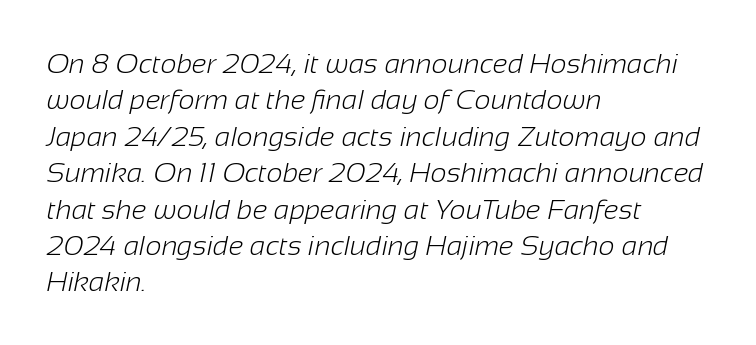
Q: Is the text bold? A: No.
Q: Is the typeface a serif or a sans-serif typeface? A: Sans-serif.
Q: Is the text underlined? A: No.
Q: How is the paragraph aligned? A: Left-aligned.
Q: Is the spacing between letters normal or unusually wide? A: Normal.
Q: Is the spacing between lines tight, normal or loose? A: Normal.
Q: Width (condensed, normal, or wide)? A: Normal.
Q: Stroke contrast? A: Low.
Q: x-height? A: Medium.
Q: Monospaced? A: No.
